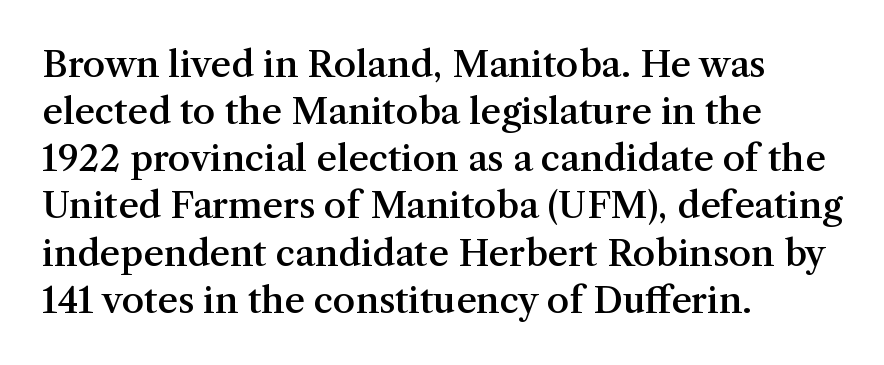
Q: Is the text bold? A: Semi-bold.
Q: Is the text italic (slanted)? A: No, it is upright.
Q: Is the typeface a serif or a sans-serif typeface? A: Serif.
Q: Is the text underlined? A: No.
Q: How is the paragraph aligned? A: Left-aligned.
Q: Is the spacing between letters normal or unusually wide? A: Normal.
Q: Is the spacing between lines tight, normal or loose? A: Normal.
Q: Width (condensed, normal, or wide)? A: Normal.
Q: Stroke contrast? A: Medium.
Q: x-height? A: Medium.
Q: Monospaced? A: No.
